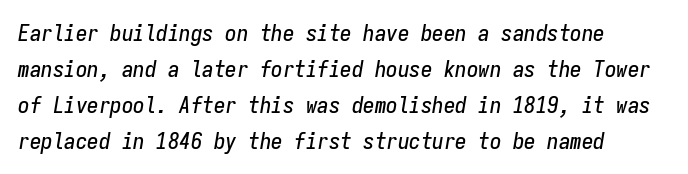
{"italic": "yes", "lean": "right", "slant_degrees": 9, "underline": "no", "align": "left", "line_spacing": "normal", "line_spacing_ratio": 1.56, "letter_spacing": "normal", "letter_spacing_em": 0.0, "glyph_px": 23}
